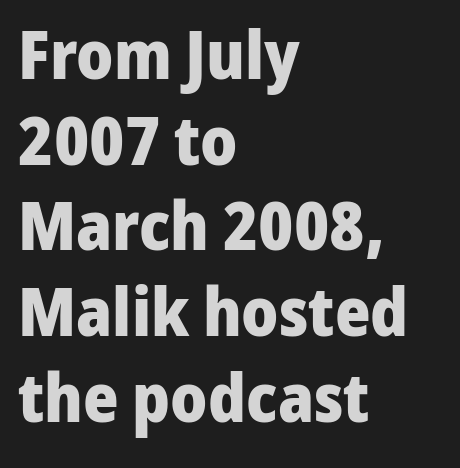
Q: Is the text bold? A: Yes.
Q: Is the text italic (slanted)? A: No, it is upright.
Q: Is the typeface a serif or a sans-serif typeface? A: Sans-serif.
Q: Is the text underlined? A: No.
Q: How is the paragraph aligned? A: Left-aligned.
Q: Is the spacing between letters normal or unusually wide? A: Normal.
Q: Is the spacing between lines tight, normal or loose? A: Normal.
Q: Width (condensed, normal, or wide)? A: Normal.
Q: Stroke contrast? A: Low.
Q: x-height? A: Medium.
Q: Monospaced? A: No.
